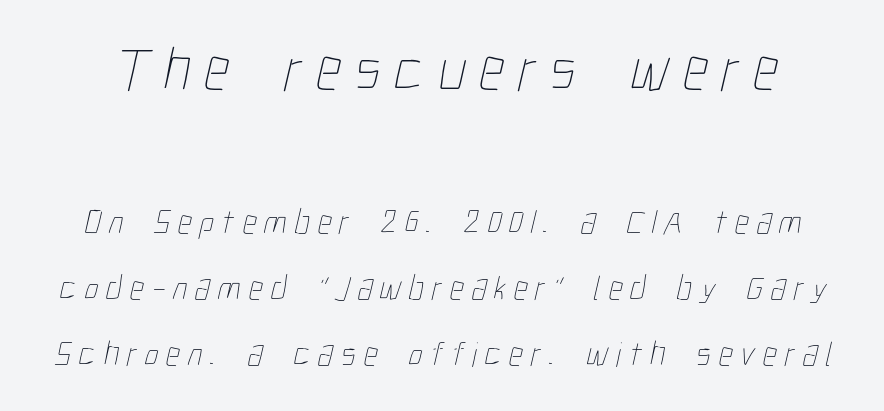
The font is comparable to plain body text, perhaps lighter. The letters advance in unequal steps, a hallmark of proportional type. Whoever set this made the first block the dominant, larger element. Caption: expanded tracking, letters set apart.
